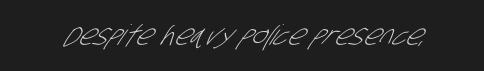
{"serif": "no", "bold": "no", "weight": "light", "width": "condensed", "stroke_contrast": "low", "x_height": "large", "monospaced": "no", "underline": "no", "letter_spacing": "normal", "letter_spacing_em": 0.0, "glyph_px": 28}
